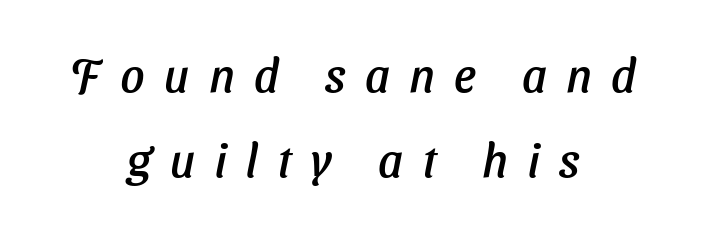
Character widths vary here, with narrow letters taking less room than wide ones. The tracking jumps out immediately: characters are airy and widely separated. The whitespace from short lines is split evenly between both sides. Lines of text with bare space underneath.
